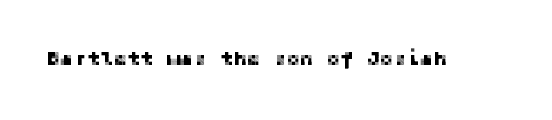
Q: Is the text italic (slanted)? A: No, it is upright.
Q: Is the text underlined? A: No.
Q: Is the spacing between letters normal or unusually wide? A: Normal.
